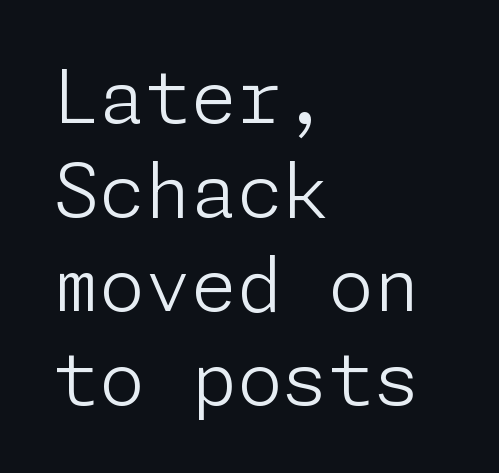
The image shows 74 px light sans-serif type, upright; set left-aligned, normal line spacing (1.27x), normal letter spacing, not underlined; low stroke contrast and a medium x-height.
